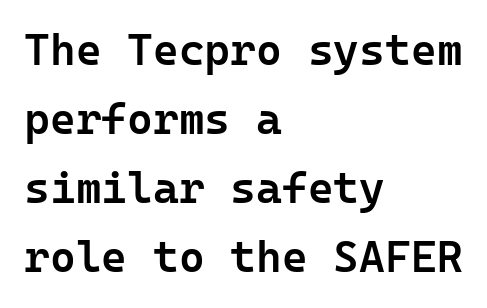
{"serif": "no", "italic": "no", "bold": "semi", "weight": "semibold", "width": "normal", "stroke_contrast": "low", "x_height": "medium", "underline": "no", "align": "left", "line_spacing": "normal", "line_spacing_ratio": 1.57, "letter_spacing": "normal", "letter_spacing_em": 0.0, "glyph_px": 44}
